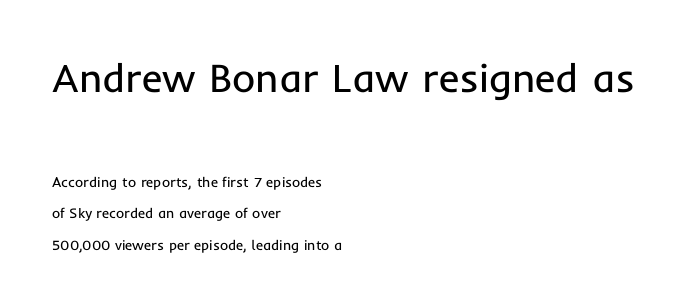
{"serif": "no", "italic": "no", "bold": "no", "weight": "regular", "width": "normal", "stroke_contrast": "low", "x_height": "medium", "monospaced": "no", "underline": "no", "align": "left", "line_spacing": "loose", "line_spacing_ratio": 2.23, "letter_spacing": "normal", "letter_spacing_em": 0.0, "larger_block": "first", "size_ratio": 2.86, "glyph_px": 40}
